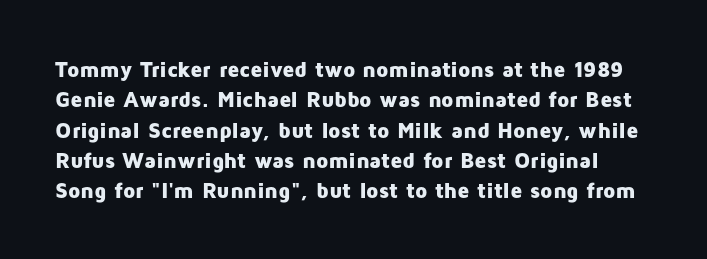
As a designer I'd log this as weight 700, bold. The passage shown stacks its lines at a standard gap. Only glyphs here, with clear space below each row. The specimen reads as upright at a glance.
